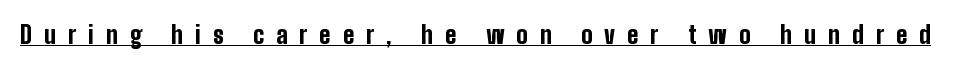
Q: Is the text bold? A: Yes.
Q: Is the text italic (slanted)? A: No, it is upright.
Q: Is the text underlined? A: Yes.
Q: Is the spacing between letters normal or unusually wide? A: Unusually wide.
